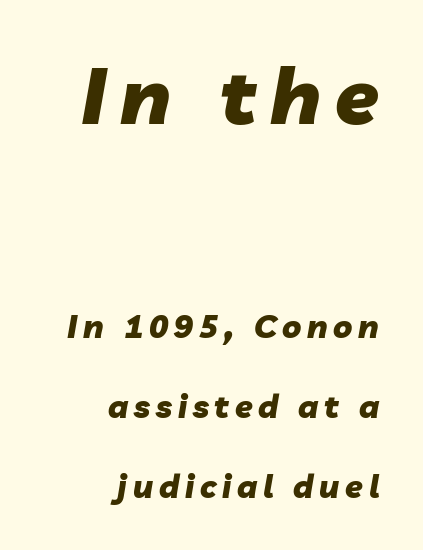
These words are printed bold, with thick strokes throughout. The rendering uses natural spacing where letterforms have individual widths. The gap between lines stays unmarked. The initial chunk of copy outweighs the following chunk in type size. One-word summary of the alignment: right. Quick note: interline space is abundant.
